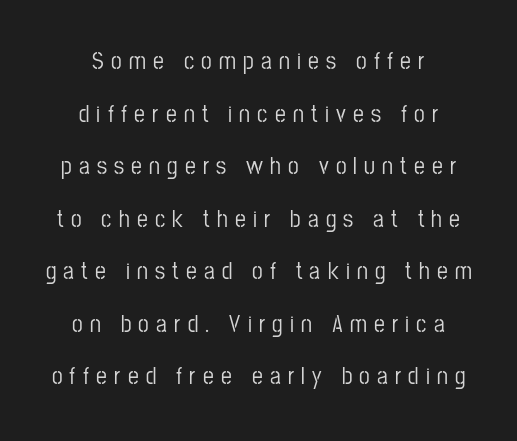
The image shows 24 px text type, upright; set centered, loose line spacing (2.19x), unusually wide letter spacing (+0.3 em), not underlined.
